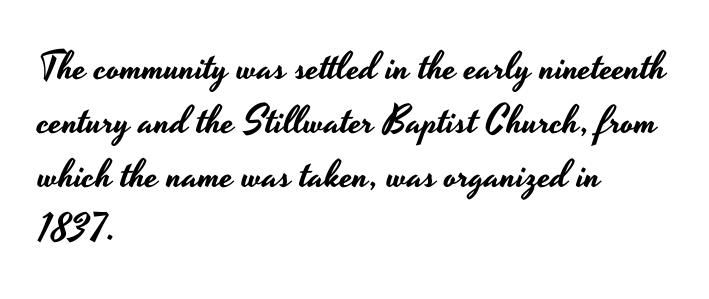
{"serif": "no", "width": "wide", "stroke_contrast": "low", "x_height": "small", "monospaced": "no", "underline": "no", "align": "left", "line_spacing": "normal", "line_spacing_ratio": 1.38, "letter_spacing": "normal", "letter_spacing_em": 0.0, "glyph_px": 39}
